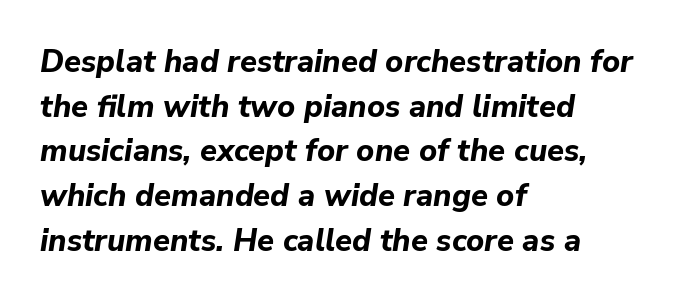
The face used here is proportionally spaced, like ordinary book or web type. Each line starts at the same left margin while the right side varies. Heavy, bold letterforms. No extra tracking has been applied to these lines.
